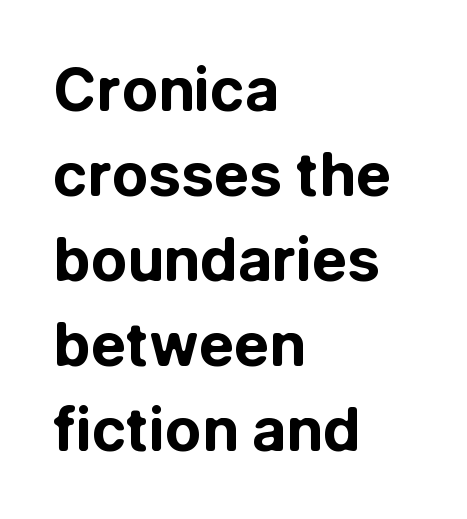
Q: Is the text bold? A: Yes.
Q: Is the text italic (slanted)? A: No, it is upright.
Q: Is the typeface a serif or a sans-serif typeface? A: Sans-serif.
Q: Is the text underlined? A: No.
Q: How is the paragraph aligned? A: Left-aligned.
Q: Is the spacing between letters normal or unusually wide? A: Normal.
Q: Is the spacing between lines tight, normal or loose? A: Normal.
Q: Width (condensed, normal, or wide)? A: Normal.
Q: Stroke contrast? A: Low.
Q: x-height? A: Medium.
Q: Monospaced? A: No.
